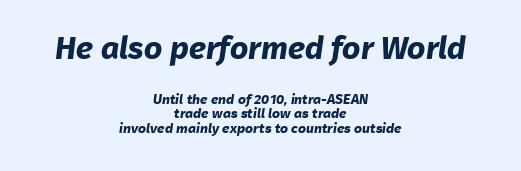
Q: Is the text bold? A: Yes.
Q: Is the typeface a serif or a sans-serif typeface? A: Sans-serif.
Q: Is the text underlined? A: No.
Q: How is the paragraph aligned? A: Centered.
Q: Is the spacing between letters normal or unusually wide? A: Normal.
Q: Is the spacing between lines tight, normal or loose? A: Tight.
Q: Which block of text is set in a larger size, the first (top) or the second (bottom)? A: The first (top) one.
Q: Width (condensed, normal, or wide)? A: Normal.
Q: Stroke contrast? A: Low.
Q: x-height? A: Medium.
Q: Monospaced? A: No.
